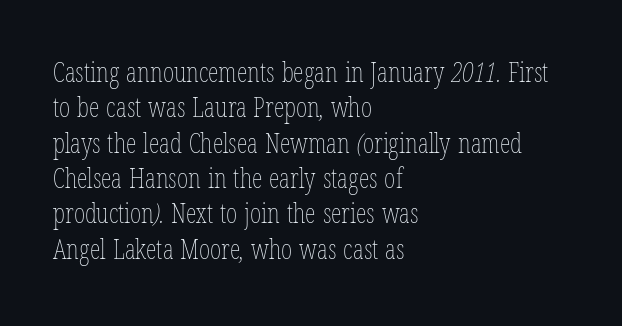
Words float on clear page, feet unadorned. Default kerning and tracking; the words read as compact shapes. Typeset ragged right — the left edge is the straight one. Bold? No — there's no thickening of the strokes. Evenly set lines give the paragraph a standard silhouette.
